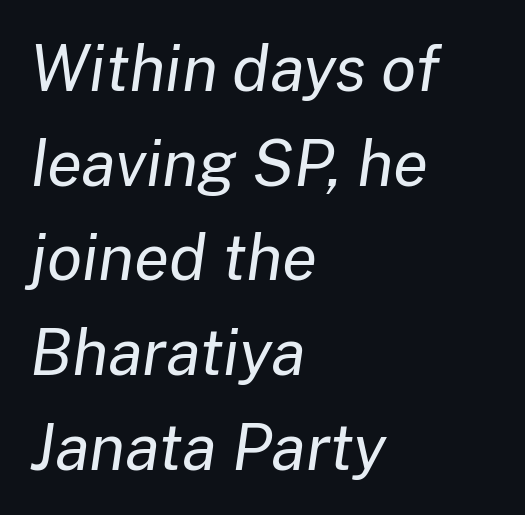
{"italic": "yes", "lean": "right", "slant_degrees": 8, "bold": "no", "weight": "regular", "width": "normal", "stroke_contrast": "low", "x_height": "medium", "monospaced": "no", "underline": "no", "align": "left", "line_spacing": "normal", "line_spacing_ratio": 1.48, "letter_spacing": "normal", "letter_spacing_em": 0.0, "glyph_px": 64}
